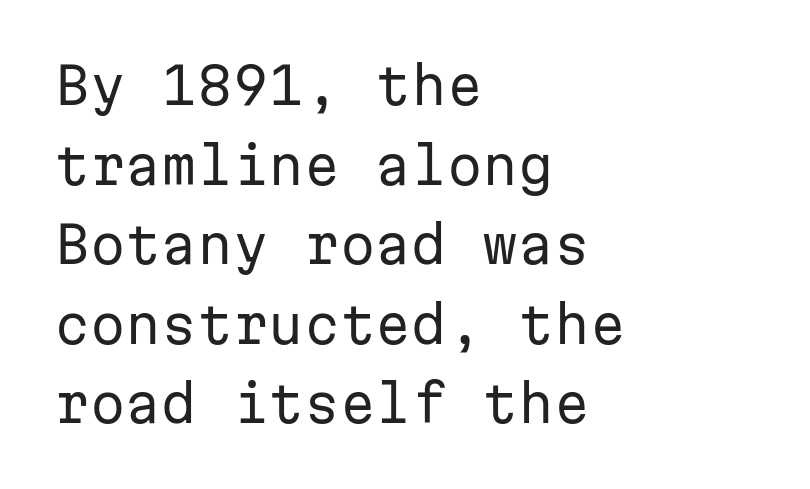
{"serif": "no", "italic": "no", "bold": "no", "weight": "regular", "width": "normal", "stroke_contrast": "low", "x_height": "medium", "monospaced": "yes", "underline": "no", "align": "left", "line_spacing": "normal", "line_spacing_ratio": 1.56, "letter_spacing": "normal", "letter_spacing_em": 0.0, "glyph_px": 51}
